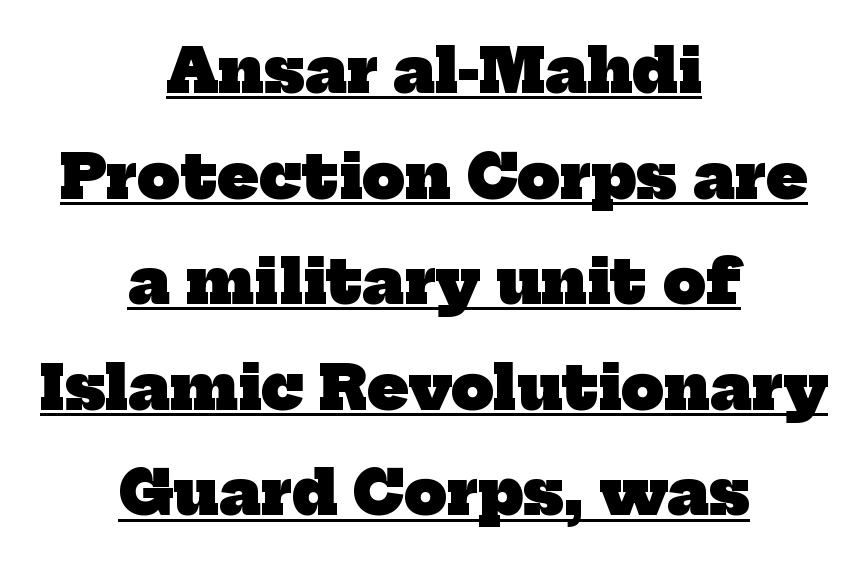
Q: Is the text bold? A: Yes.
Q: Is the typeface a serif or a sans-serif typeface? A: Serif.
Q: Is the text underlined? A: Yes.
Q: How is the paragraph aligned? A: Centered.
Q: Is the spacing between letters normal or unusually wide? A: Normal.
Q: Width (condensed, normal, or wide)? A: Normal.
Q: Stroke contrast? A: Low.
Q: x-height? A: Medium.
Q: Monospaced? A: No.
